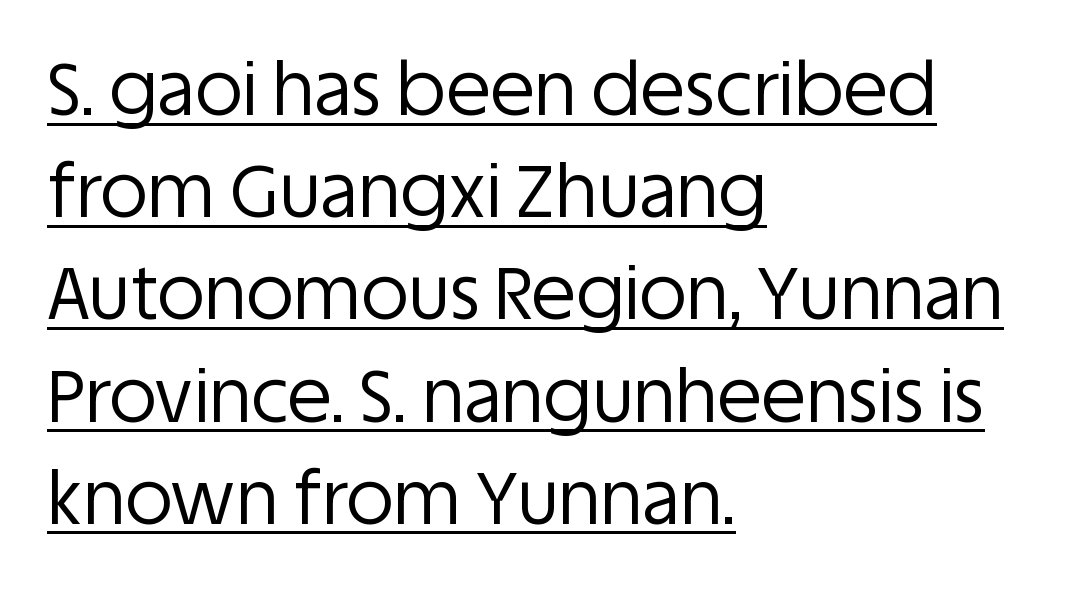
{"serif": "no", "italic": "no", "bold": "no", "weight": "regular", "width": "normal", "stroke_contrast": "low", "x_height": "large", "monospaced": "no", "underline": "yes", "align": "left", "line_spacing": "normal", "line_spacing_ratio": 1.4, "letter_spacing": "normal", "letter_spacing_em": 0.0, "glyph_px": 73}
